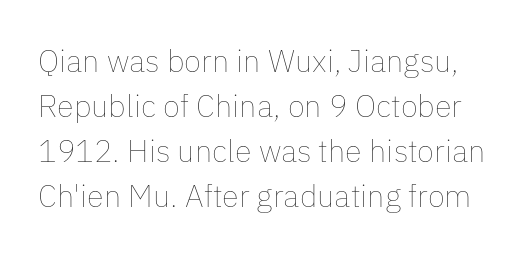
{"italic": "no", "bold": "no", "weight": "thin", "width": "normal", "stroke_contrast": "low", "x_height": "medium", "monospaced": "no", "underline": "no", "line_spacing": "normal", "line_spacing_ratio": 1.45, "letter_spacing": "normal", "letter_spacing_em": 0.0, "glyph_px": 31}
